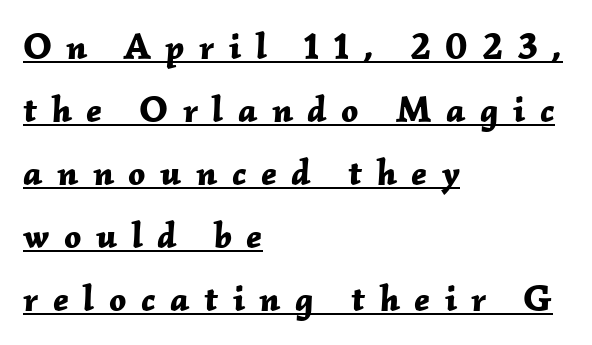
The image shows 37 px bold type, italic (leaning right); set left-aligned, normal line spacing (1.7x), unusually wide letter spacing (+0.39 em), underlined; low stroke contrast and a medium x-height.
